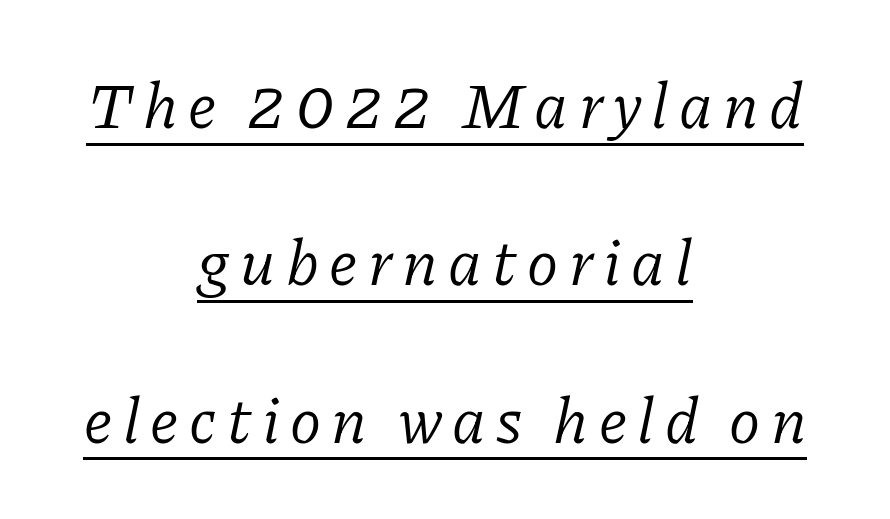
{"serif": "yes", "italic": "yes", "lean": "right", "slant_degrees": 11, "bold": "no", "weight": "light", "width": "normal", "stroke_contrast": "low", "x_height": "medium", "monospaced": "no", "underline": "yes", "align": "center", "line_spacing": "loose", "line_spacing_ratio": 2.42, "glyph_px": 65}
